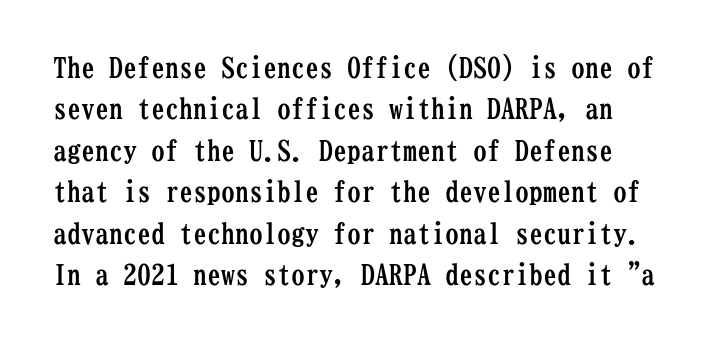
The image shows 28 px semibold, condensed serif type, upright, monospaced; set normal line spacing (1.48x), normal letter spacing, not underlined; low stroke contrast and a medium x-height.
